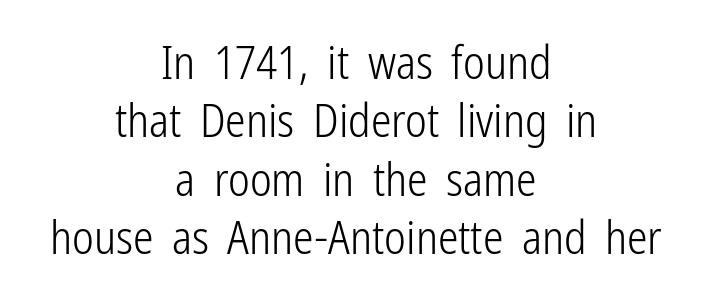
{"serif": "no", "italic": "no", "bold": "no", "weight": "light", "width": "condensed", "stroke_contrast": "low", "x_height": "medium", "monospaced": "no", "underline": "no", "align": "center", "line_spacing": "normal", "line_spacing_ratio": 1.27, "letter_spacing": "normal", "letter_spacing_em": 0.0, "glyph_px": 46}
